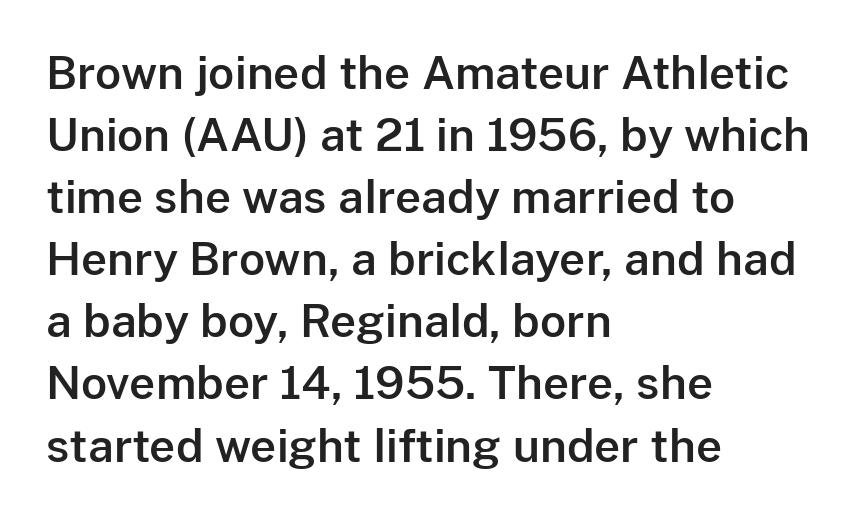
Q: Is the text italic (slanted)? A: No, it is upright.
Q: Is the typeface a serif or a sans-serif typeface? A: Sans-serif.
Q: Is the text underlined? A: No.
Q: How is the paragraph aligned? A: Left-aligned.
Q: Is the spacing between letters normal or unusually wide? A: Normal.
Q: Is the spacing between lines tight, normal or loose? A: Normal.
Q: Width (condensed, normal, or wide)? A: Normal.
Q: Stroke contrast? A: Low.
Q: x-height? A: Medium.
Q: Monospaced? A: No.
